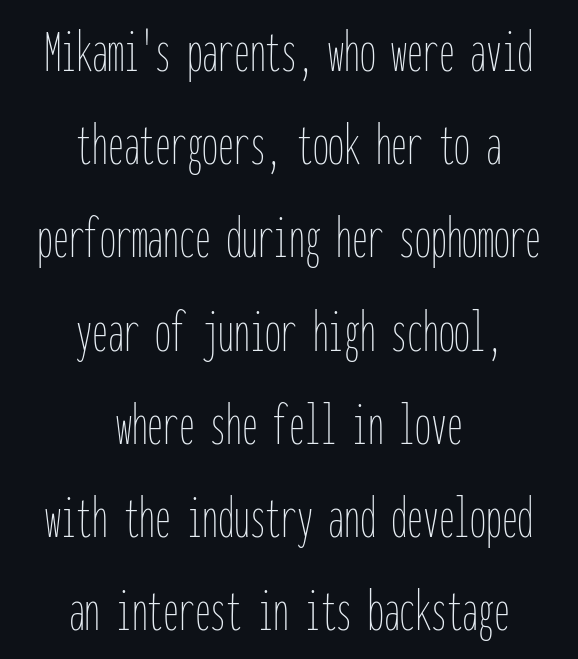
The image shows 63 px thin, condensed type, upright, monospaced; set centered, normal line spacing (1.48x), normal letter spacing, not underlined; low stroke contrast and a medium x-height.
